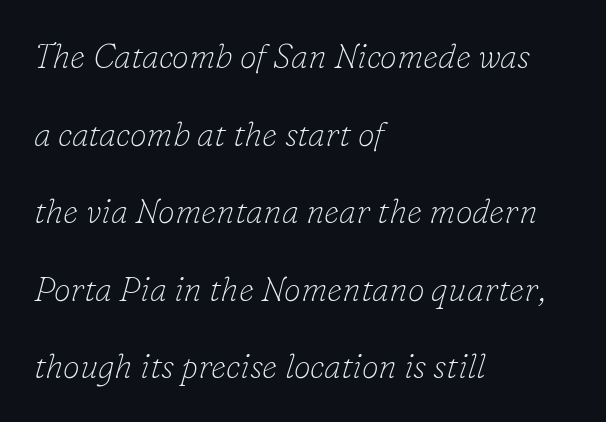
The image shows 34 px thin serif type, italic (leaning right); set left-aligned, loose line spacing (2.28x), normal letter spacing, not underlined; low stroke contrast and a small x-height.
